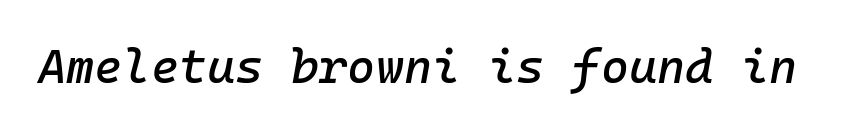
Q: Is the text italic (slanted)? A: Yes, it leans right by about 10 degrees.
Q: Is the text underlined? A: No.
Q: Is the spacing between letters normal or unusually wide? A: Normal.
Q: Width (condensed, normal, or wide)? A: Normal.
Q: Stroke contrast? A: Low.
Q: x-height? A: Medium.
Q: Monospaced? A: Yes.
